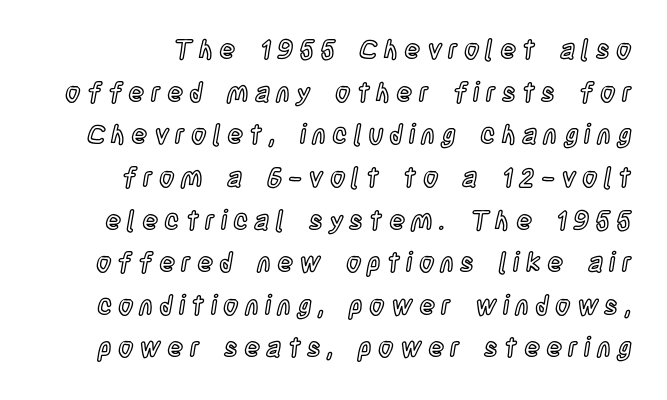
The image shows 26 px text type; set normal line spacing (1.64x), unusually wide letter spacing (+0.25 em), not underlined.
